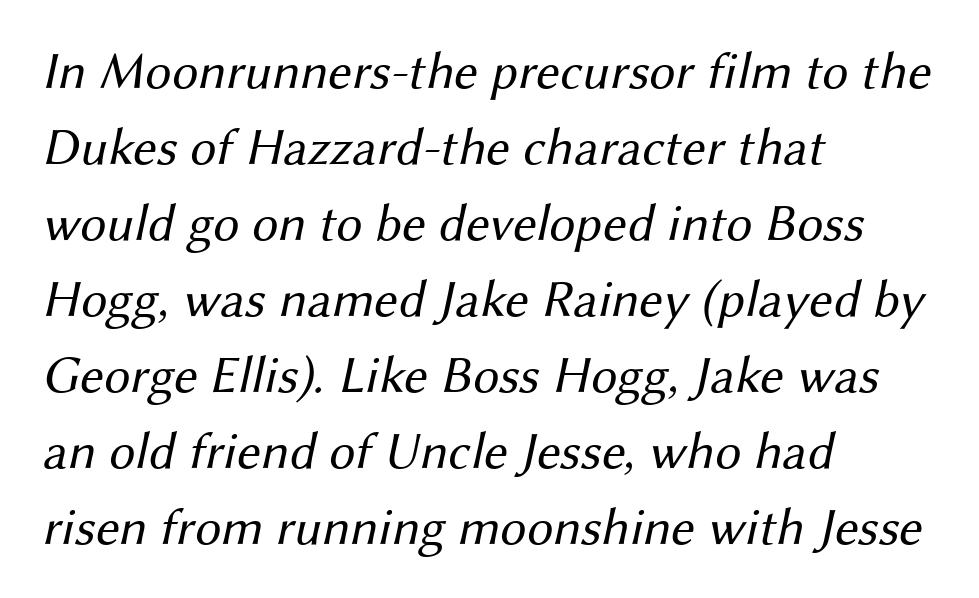
Q: Is the text bold? A: No.
Q: Is the typeface a serif or a sans-serif typeface? A: Sans-serif.
Q: Is the text underlined? A: No.
Q: How is the paragraph aligned? A: Left-aligned.
Q: Is the spacing between letters normal or unusually wide? A: Normal.
Q: Is the spacing between lines tight, normal or loose? A: Normal.
Q: Width (condensed, normal, or wide)? A: Normal.
Q: Stroke contrast? A: Medium.
Q: x-height? A: Medium.
Q: Monospaced? A: No.
